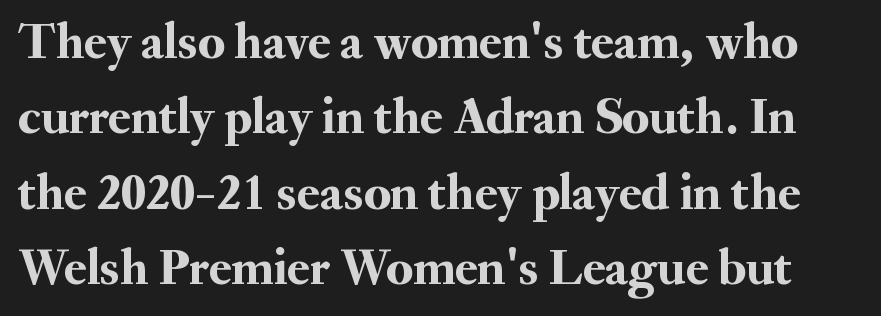
{"serif": "yes", "italic": "no", "width": "normal", "stroke_contrast": "medium", "x_height": "small", "monospaced": "no", "underline": "no", "line_spacing": "normal", "line_spacing_ratio": 1.45, "letter_spacing": "normal", "letter_spacing_em": 0.0, "glyph_px": 52}
